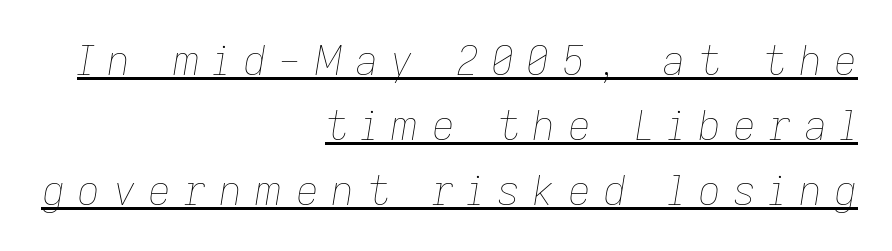
The image shows 40 px thin type, italic (leaning right); set right-aligned, normal line spacing (1.62x), unusually wide letter spacing (+0.31 em), underlined; low stroke contrast and a medium x-height.
